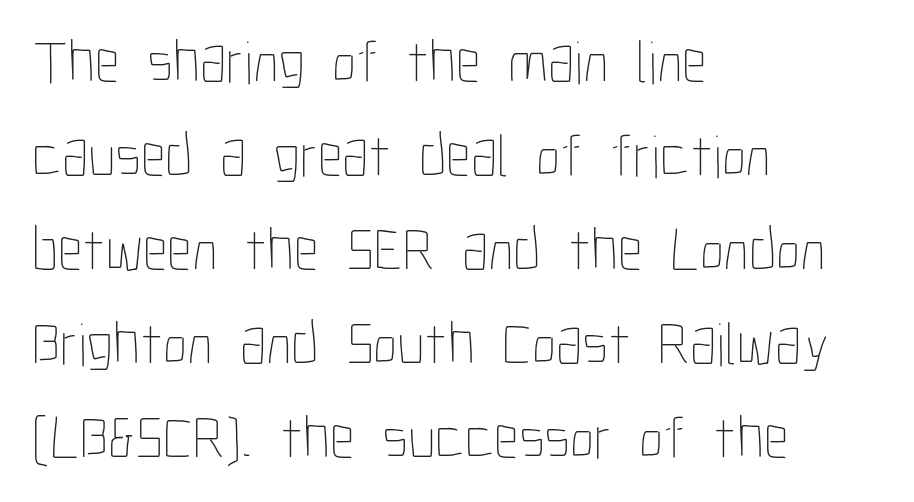
{"italic": "no", "bold": "no", "weight": "thin", "width": "condensed", "stroke_contrast": "low", "x_height": "medium", "monospaced": "no", "underline": "no", "align": "left", "line_spacing": "normal", "line_spacing_ratio": 1.54, "letter_spacing": "normal", "letter_spacing_em": 0.0, "glyph_px": 61}
